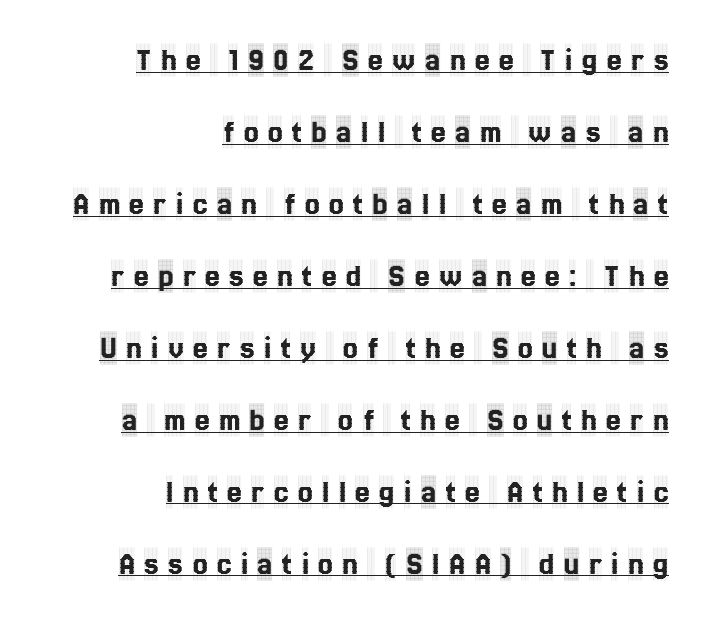
The image shows 33 px condensed serif type, upright; set right-aligned, loose line spacing (2.18x), unusually wide letter spacing (+0.29 em), underlined; a large x-height.
